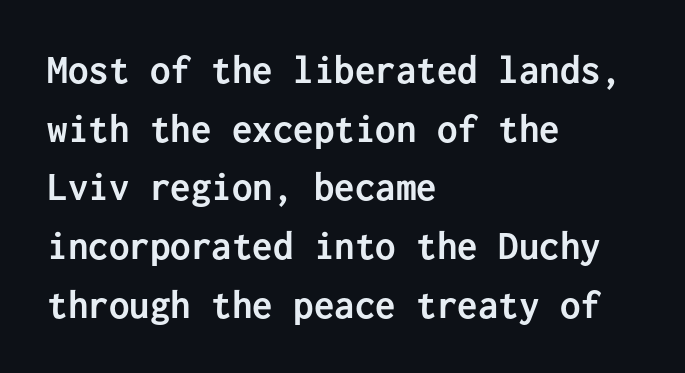
The image shows 41 px semibold sans-serif type, upright, monospaced; set left-aligned, normal line spacing (1.43x), normal letter spacing, not underlined; low stroke contrast and a medium x-height.
